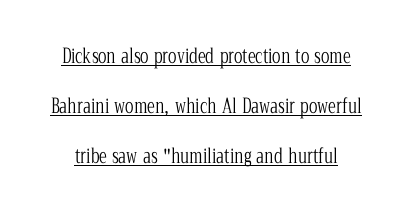
Q: Is the text bold? A: No.
Q: Is the text italic (slanted)? A: No, it is upright.
Q: Is the text underlined? A: Yes.
Q: Is the spacing between letters normal or unusually wide? A: Normal.
Q: Is the spacing between lines tight, normal or loose? A: Loose.
